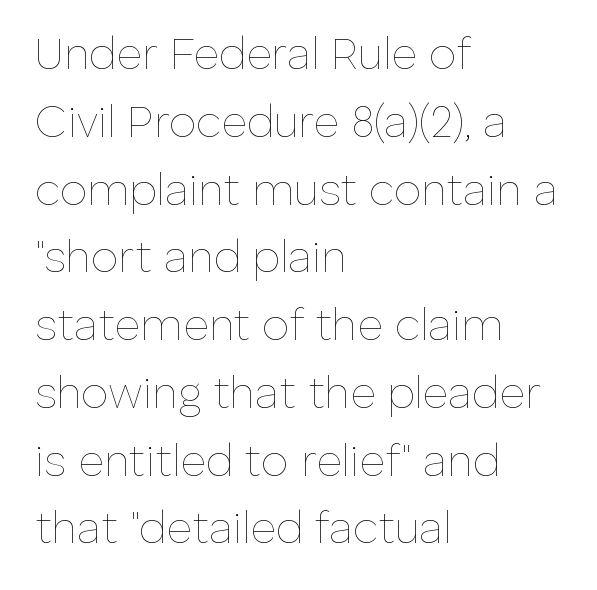
{"italic": "no", "bold": "no", "weight": "thin", "width": "normal", "stroke_contrast": "low", "x_height": "medium", "monospaced": "no", "underline": "no", "align": "left", "line_spacing": "normal", "line_spacing_ratio": 1.54, "letter_spacing": "normal", "letter_spacing_em": 0.0, "glyph_px": 44}
